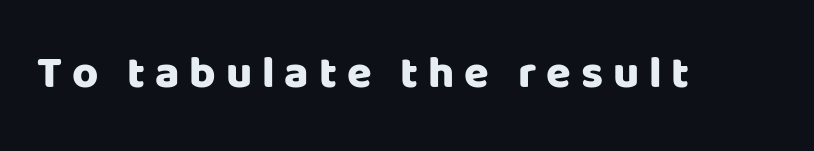
The string is rendered with underlining switched off. Note the varied advance widths — an 'i' is clearly narrower than an 'm'. Nothing sits at the stroke ends, so this counts as sans-serif. Style check: upright.
